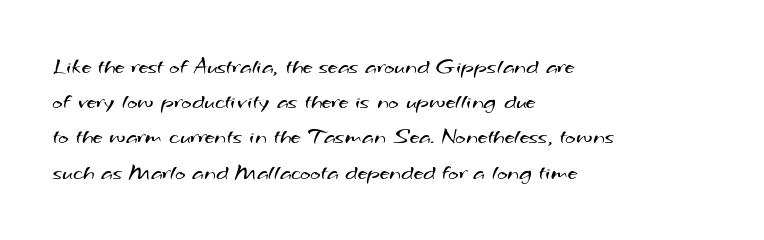
Q: Is the text bold? A: No.
Q: Is the text underlined? A: No.
Q: How is the paragraph aligned? A: Left-aligned.
Q: Is the spacing between letters normal or unusually wide? A: Normal.
Q: Is the spacing between lines tight, normal or loose? A: Normal.
